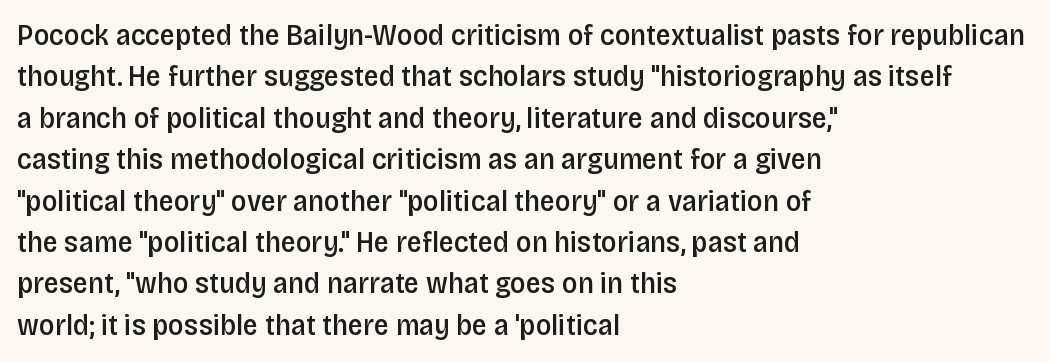
The image shows 30 px semibold, condensed sans-serif type, upright; set left-aligned, normal line spacing (1.38x), normal letter spacing, not underlined; low stroke contrast and a large x-height.
